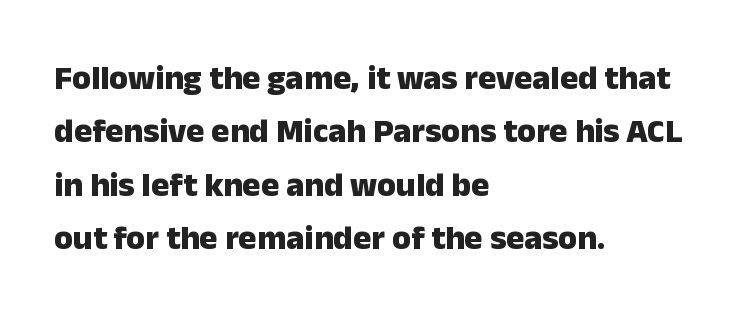
The image shows 34 px heavy sans-serif type, upright; set left-aligned, normal line spacing (1.57x), normal letter spacing, not underlined; low stroke contrast and a medium x-height.
